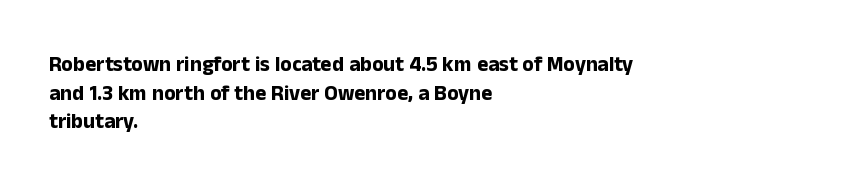
Notice how descenders clear the ascenders below comfortably — that's standard leading. Clear beneath every line of the passage. These lines are set flush left with a ragged right edge. The type sits square on the baseline with zero lean. Each word holds together tightly as a unit, with standard inter-letter gaps.
